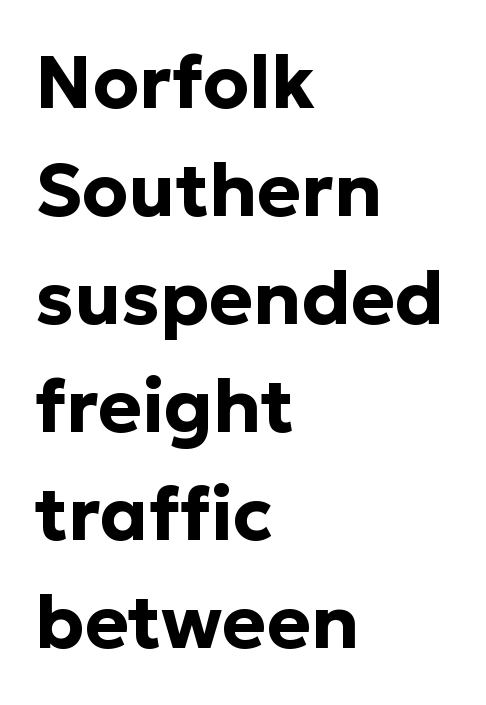
Q: Is the text bold? A: Yes.
Q: Is the text italic (slanted)? A: No, it is upright.
Q: Is the typeface a serif or a sans-serif typeface? A: Sans-serif.
Q: Is the text underlined? A: No.
Q: How is the paragraph aligned? A: Left-aligned.
Q: Is the spacing between letters normal or unusually wide? A: Normal.
Q: Is the spacing between lines tight, normal or loose? A: Normal.
Q: Width (condensed, normal, or wide)? A: Normal.
Q: Stroke contrast? A: Low.
Q: x-height? A: Medium.
Q: Monospaced? A: No.
